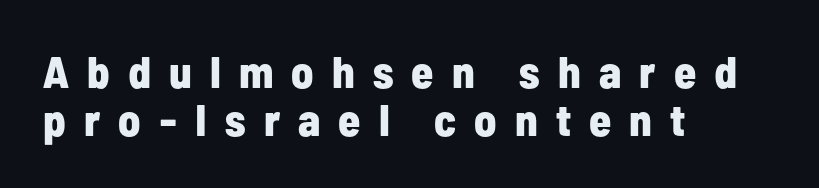
Q: Is the text bold? A: Yes.
Q: Is the text italic (slanted)? A: No, it is upright.
Q: Is the typeface a serif or a sans-serif typeface? A: Sans-serif.
Q: Is the text underlined? A: No.
Q: How is the paragraph aligned? A: Left-aligned.
Q: Is the spacing between letters normal or unusually wide? A: Unusually wide.
Q: Is the spacing between lines tight, normal or loose? A: Tight.
Q: Width (condensed, normal, or wide)? A: Condensed.
Q: Stroke contrast? A: Low.
Q: x-height? A: Medium.
Q: Monospaced? A: No.
